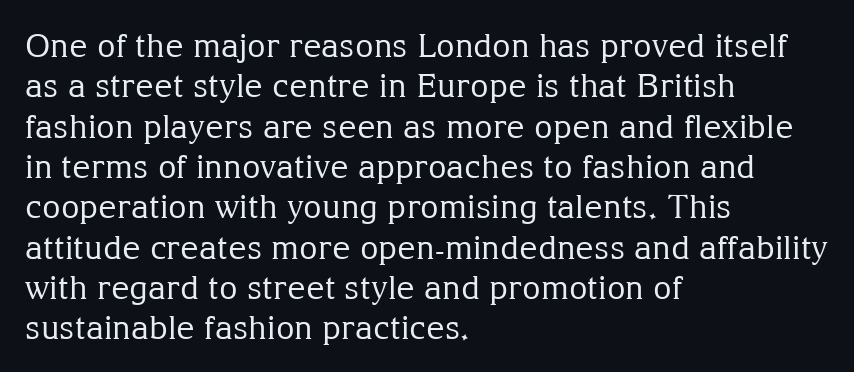
Q: Is the text bold? A: No.
Q: Is the text italic (slanted)? A: No, it is upright.
Q: Is the typeface a serif or a sans-serif typeface? A: Serif.
Q: Is the text underlined? A: No.
Q: How is the paragraph aligned? A: Left-aligned.
Q: Is the spacing between letters normal or unusually wide? A: Normal.
Q: Is the spacing between lines tight, normal or loose? A: Normal.
Q: Width (condensed, normal, or wide)? A: Normal.
Q: Stroke contrast? A: Medium.
Q: x-height? A: Medium.
Q: Monospaced? A: No.
